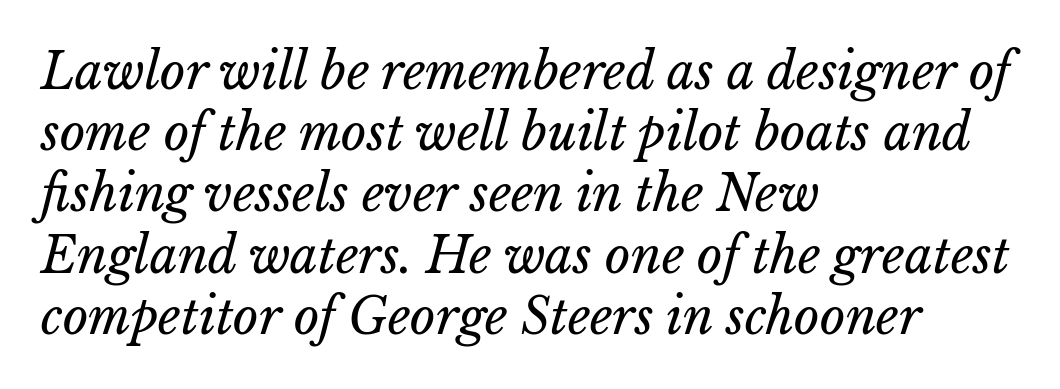
Q: Is the text bold? A: No.
Q: Is the text italic (slanted)? A: Yes, it leans right by about 15 degrees.
Q: Is the text underlined? A: No.
Q: How is the paragraph aligned? A: Left-aligned.
Q: Is the spacing between letters normal or unusually wide? A: Normal.
Q: Is the spacing between lines tight, normal or loose? A: Normal.
Q: Width (condensed, normal, or wide)? A: Normal.
Q: Stroke contrast? A: Low.
Q: x-height? A: Medium.
Q: Monospaced? A: No.
